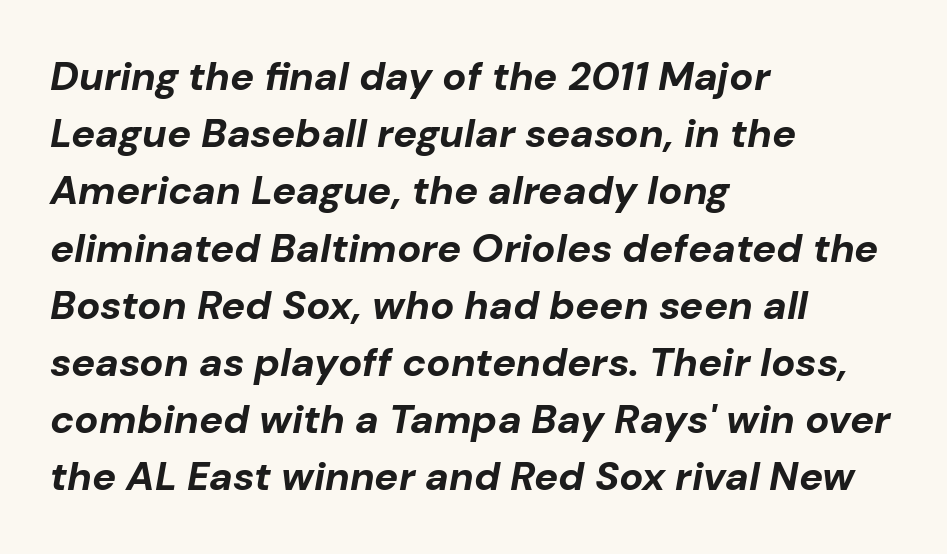
Q: Is the text bold? A: Yes.
Q: Is the text italic (slanted)? A: Yes, it leans right by about 10 degrees.
Q: Is the text underlined? A: No.
Q: How is the paragraph aligned? A: Left-aligned.
Q: Is the spacing between letters normal or unusually wide? A: Normal.
Q: Is the spacing between lines tight, normal or loose? A: Normal.
Q: Width (condensed, normal, or wide)? A: Normal.
Q: Stroke contrast? A: Low.
Q: x-height? A: Medium.
Q: Monospaced? A: No.
